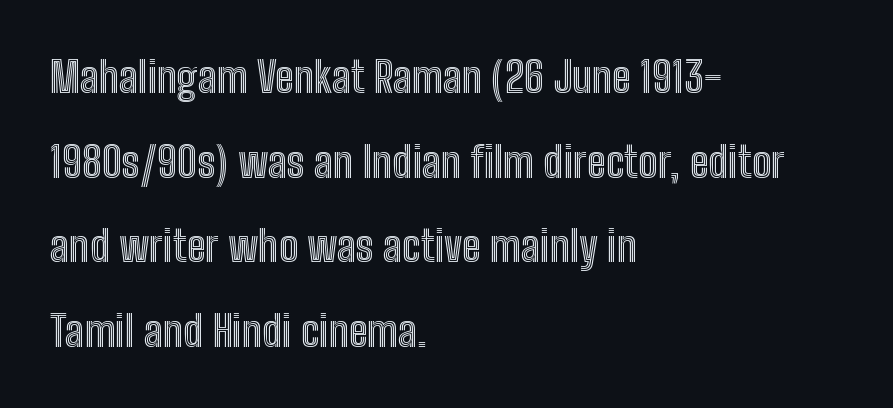
{"italic": "no", "width": "condensed", "x_height": "medium", "monospaced": "no", "underline": "no", "align": "left", "line_spacing": "loose", "line_spacing_ratio": 1.97, "letter_spacing": "normal", "letter_spacing_em": 0.0, "glyph_px": 43}
